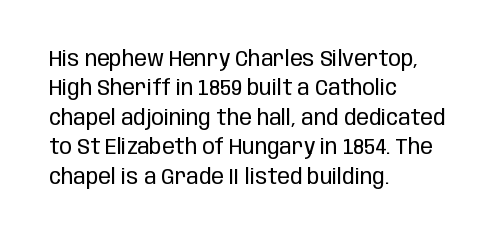
{"italic": "no", "bold": "no", "underline": "no", "align": "left", "line_spacing": "normal", "line_spacing_ratio": 1.4, "letter_spacing": "normal", "letter_spacing_em": 0.0, "glyph_px": 21}
